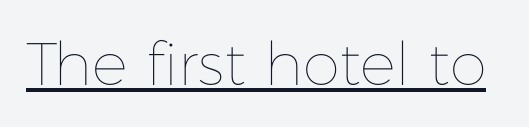
The image shows 60 px thin type, upright; set normal letter spacing, underlined; low stroke contrast and a medium x-height.
